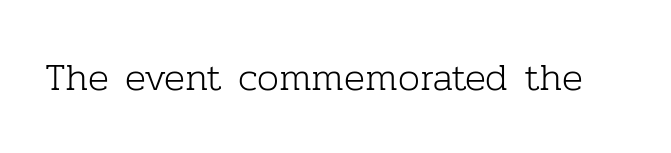
The image shows 39 px light serif type, upright; set normal letter spacing, not underlined; low stroke contrast and a medium x-height.
